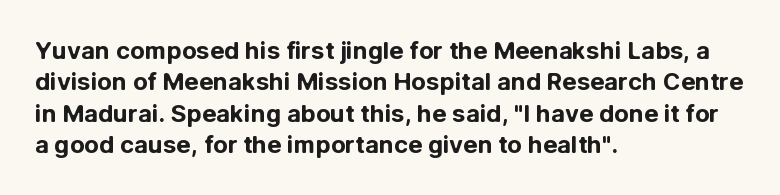
Caption: standard tracking, unaltered. In CSS terms this would be text-align: left. Unlike italic type, these characters show no tilt at all. A dark, heavy texture on the line: the type is bold.
